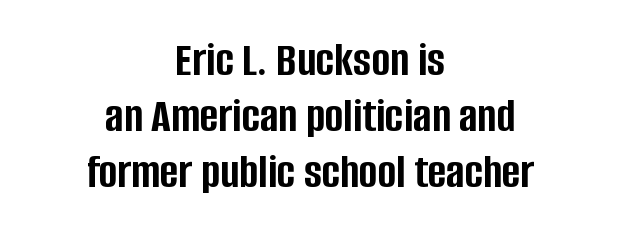
Posture: vertical. What weight is shown? A full bold with thick strokes. Each word holds together tightly as a unit, with standard inter-letter gaps. The designer went with a sans here, leaving each stem footless.
